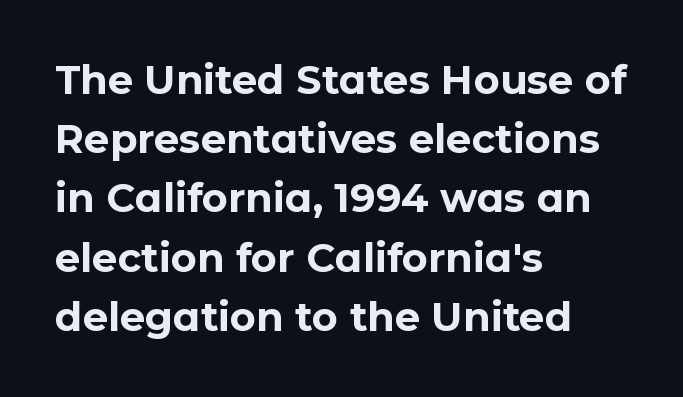
The image shows 40 px bold sans-serif type, upright; set left-aligned, normal line spacing (1.48x), normal letter spacing, not underlined; low stroke contrast and a medium x-height.
